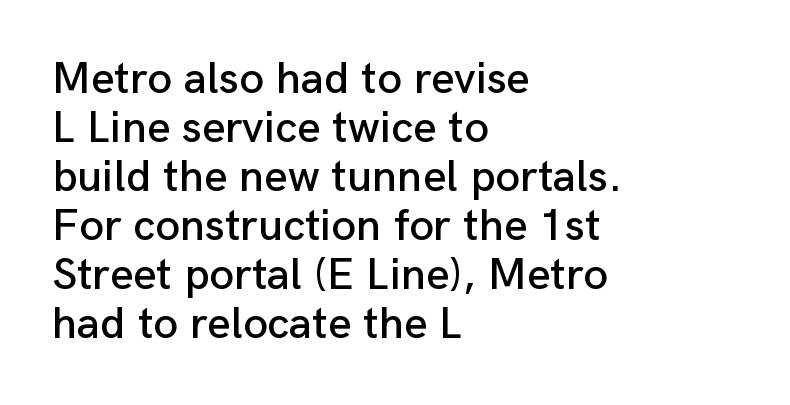
The image shows 45 px sans-serif type, upright; set left-aligned, tight line spacing (1.09x), normal letter spacing, not underlined; low stroke contrast and a medium x-height.
